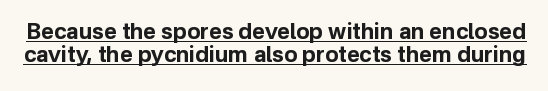
Tracking here is standard; glyphs follow each other at the usual distance. The space between consecutive lines is stingy. Notice how the stems are strictly vertical — no italics here. The face used here has the dense, thick strokes of a bold. What decoration does the sample have? An underline.
